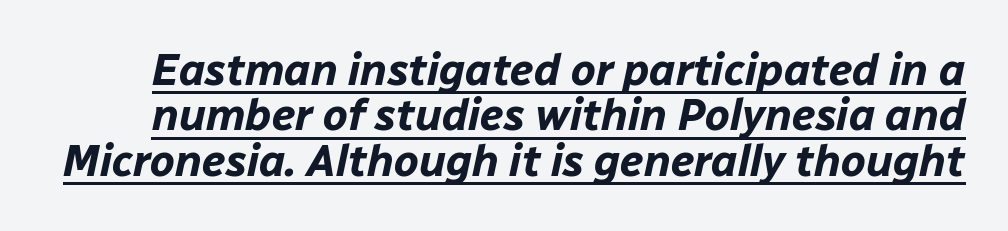
Inter-character spacing is left at the font's built-in metrics. It's the slanting kind of type. In terms of leading, this rendering errs on the cramped side. The passage shown is underscored from start to finish. The typesetting leans heavy: a genuine bold.
